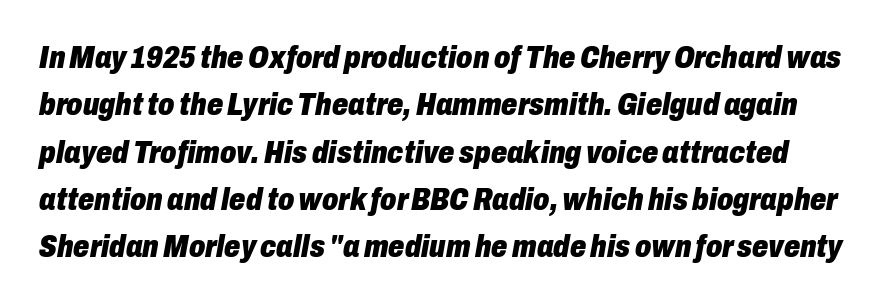
Line spacing here is normal. Honestly, there is no underline to notice here at all. Compared with typical body copy, the letter spacing here is the same. The letters advance in unequal steps, a hallmark of proportional type. The axis of the letterforms is tilted away from vertical.
